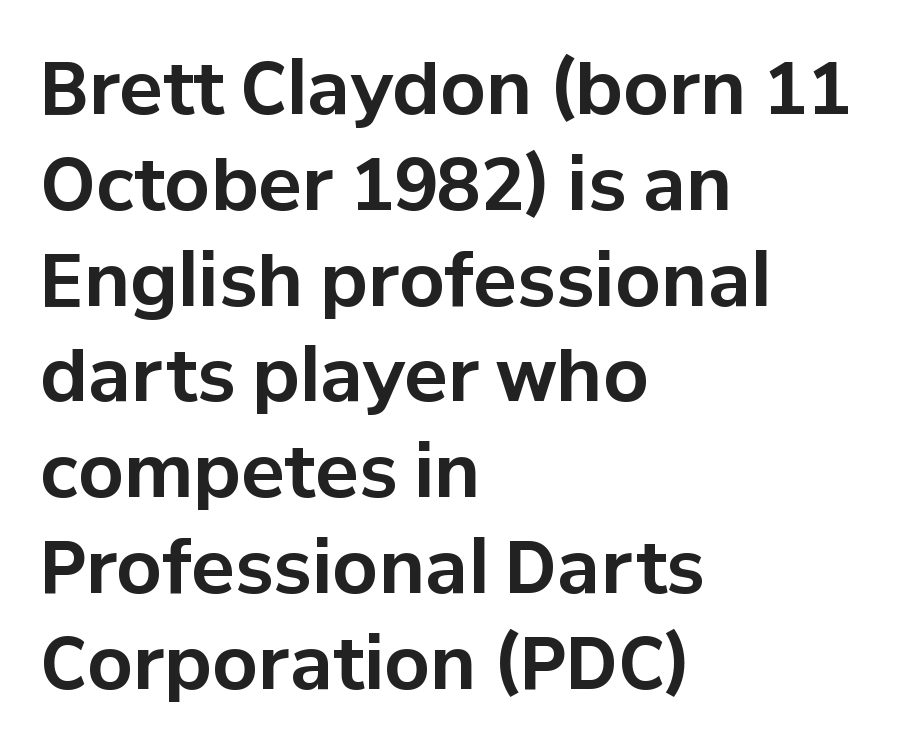
Visually the block forms a straight wall on the left and a jagged coastline on the right. Strokes here are thick enough to call this a true bold. The letters carry no serifs — their stems end cleanly without finishing strokes. A typesetter would call this leading conventional body-copy spacing. If you drew a line through each stem, it would be perfectly vertical.
